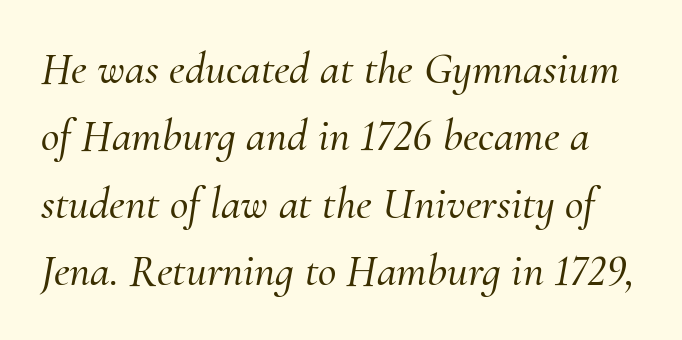
The image shows 45 px serif type, italic (leaning right); set normal line spacing (1.5x), normal letter spacing, not underlined; medium stroke contrast and a small x-height.
